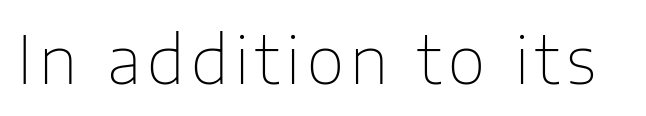
Typographically, this falls in the sans-serif category. Weight: not bold — regular or lighter. Underlining? Definitely not there. The font's upright variant was chosen for this text. Character widths vary here, with narrow letters taking less room than wide ones.
